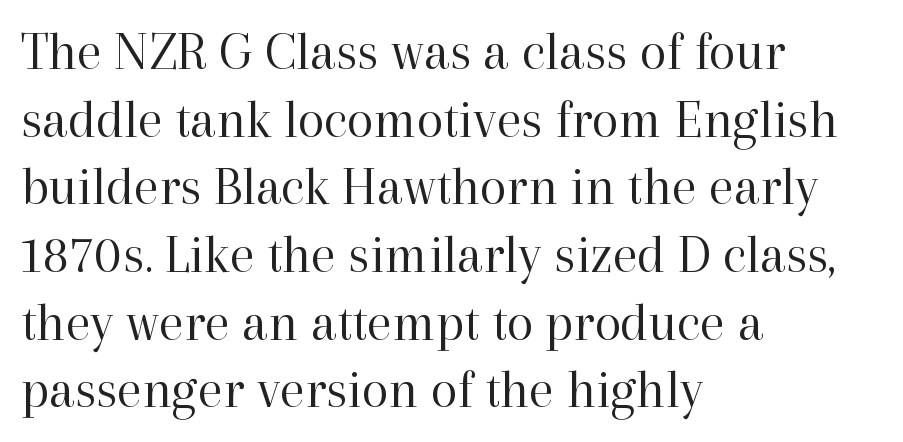
The image shows 55 px regular-weight serif type, upright; set left-aligned, line spacing 1.23x, normal letter spacing, not underlined; high stroke contrast and a medium x-height.
